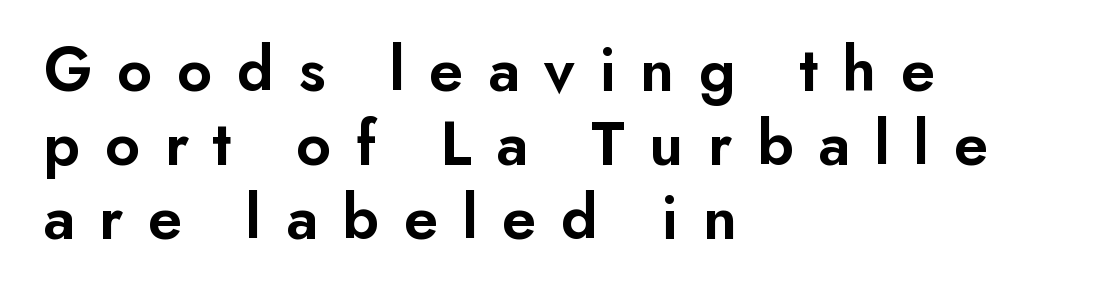
Q: Is the text bold? A: Semi-bold.
Q: Is the text italic (slanted)? A: No, it is upright.
Q: Is the typeface a serif or a sans-serif typeface? A: Sans-serif.
Q: Is the text underlined? A: No.
Q: How is the paragraph aligned? A: Left-aligned.
Q: Is the spacing between letters normal or unusually wide? A: Unusually wide.
Q: Is the spacing between lines tight, normal or loose? A: Tight.
Q: Width (condensed, normal, or wide)? A: Normal.
Q: Stroke contrast? A: Low.
Q: x-height? A: Small.
Q: Monospaced? A: No.
